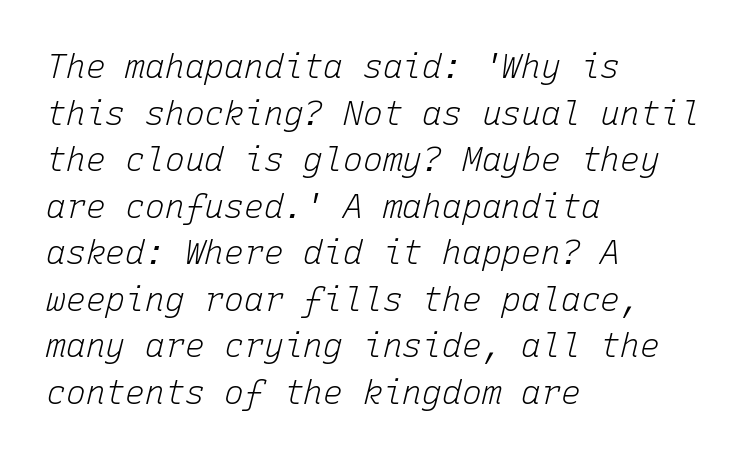
The image shows 33 px light type, italic (leaning right), monospaced; set left-aligned, normal line spacing (1.41x), normal letter spacing, not underlined; low stroke contrast and a medium x-height.
